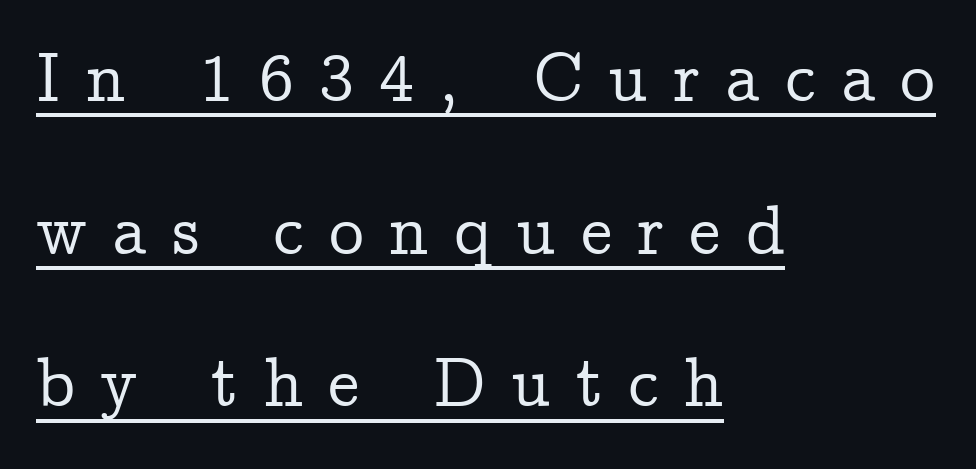
The image shows 70 px serif type, upright; set left-aligned, loose line spacing (2.18x), unusually wide letter spacing (+0.36 em), underlined; low stroke contrast and a medium x-height.
